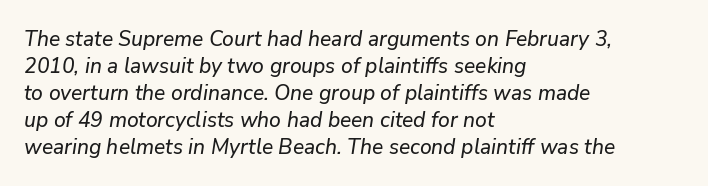
Q: Is the text italic (slanted)? A: Yes, it leans right by about 9 degrees.
Q: Is the text underlined? A: No.
Q: How is the paragraph aligned? A: Left-aligned.
Q: Is the spacing between letters normal or unusually wide? A: Normal.
Q: Is the spacing between lines tight, normal or loose? A: Normal.
